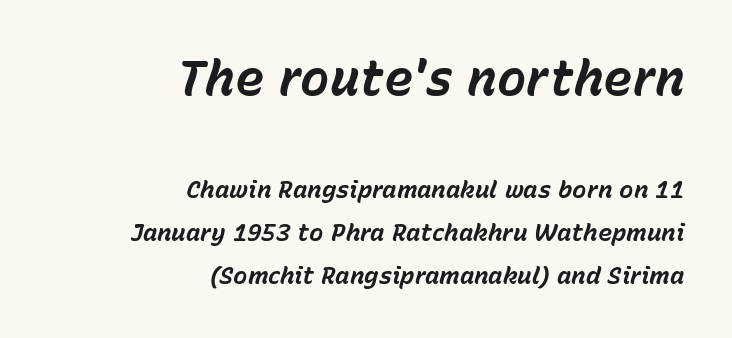
The image shows 49 px bold type, italic (leaning right); set right-aligned, line spacing 1.79x, normal letter spacing, not underlined; the first (top) block is 2.04x larger; low stroke contrast and a medium x-height.
